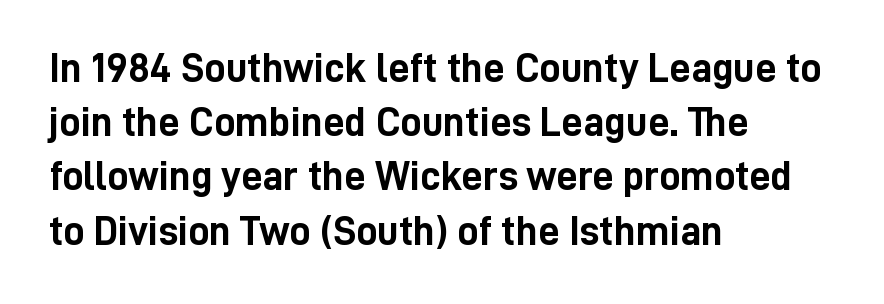
Underlining? Definitely not there. No italicization has been applied; the sample stays upright. Layout note: lines flush left. Character widths vary here, with narrow letters taking less room than wide ones. The characters display no serif detailing; their extremities are plain.
